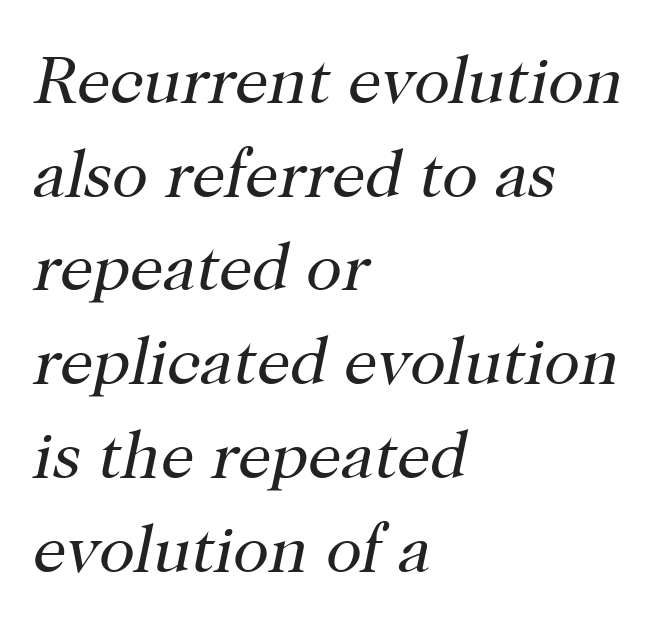
The image shows 66 px regular-weight serif type, italic (leaning right); set left-aligned, normal line spacing (1.42x), normal letter spacing, not underlined; high stroke contrast and a medium x-height.
